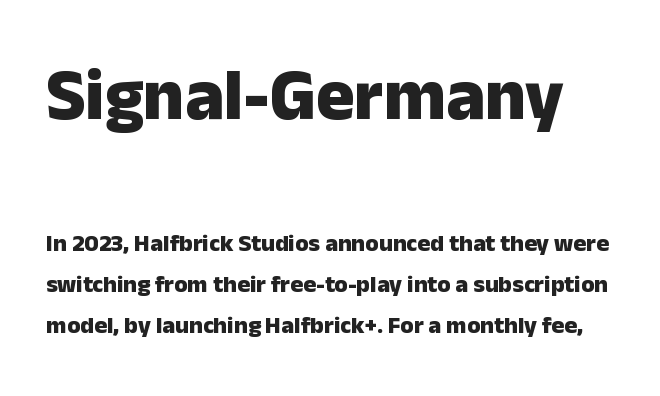
Q: Is the text bold? A: Yes.
Q: Is the text italic (slanted)? A: No, it is upright.
Q: Is the typeface a serif or a sans-serif typeface? A: Sans-serif.
Q: Is the text underlined? A: No.
Q: Is the spacing between letters normal or unusually wide? A: Normal.
Q: Is the spacing between lines tight, normal or loose? A: Normal.
Q: Which block of text is set in a larger size, the first (top) or the second (bottom)? A: The first (top) one.
Q: Width (condensed, normal, or wide)? A: Normal.
Q: Stroke contrast? A: Low.
Q: x-height? A: Medium.
Q: Monospaced? A: No.
